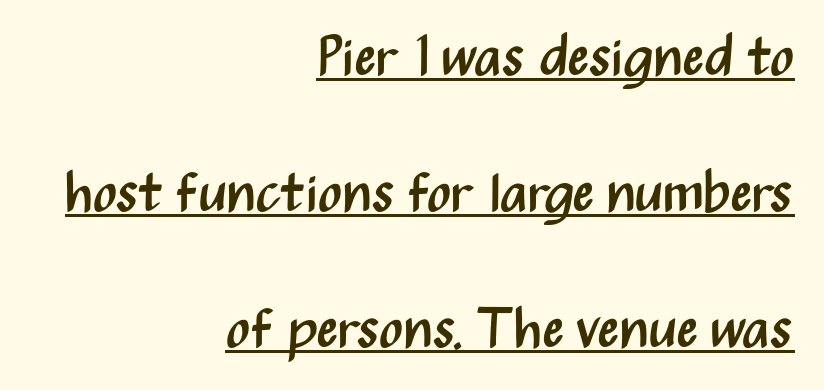
The letters look calm and open, with moderate or lighter stems. Compared with undecorated copy, this sample adds a rule below the words. A sans-serif font was chosen for this passage. If you drew a line through each stem, it would be perfectly vertical. The space between consecutive lines is lavish.
